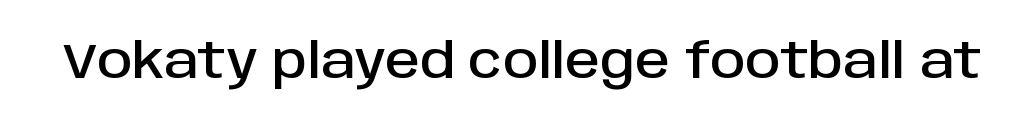
The image shows 49 px sans-serif type, upright; set normal letter spacing, not underlined; low stroke contrast and a large x-height.
